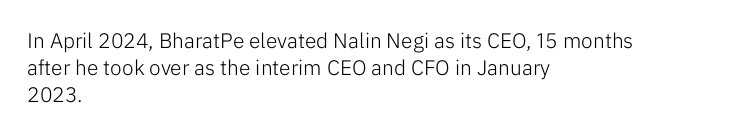
Q: Is the text bold? A: No.
Q: Is the text italic (slanted)? A: No, it is upright.
Q: Is the text underlined? A: No.
Q: How is the paragraph aligned? A: Left-aligned.
Q: Is the spacing between letters normal or unusually wide? A: Normal.
Q: Is the spacing between lines tight, normal or loose? A: Normal.
